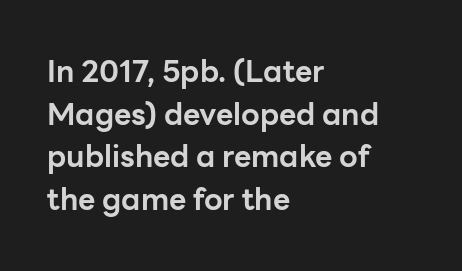
A dark, heavy texture on the line: the type is bold. Visually the block forms a straight wall on the left and a jagged coastline on the right. This rendering leaves character spacing at its baseline value. Think of a printed novel: that variable character pitch is what you see here. Rule under the text: the space is simply empty.
